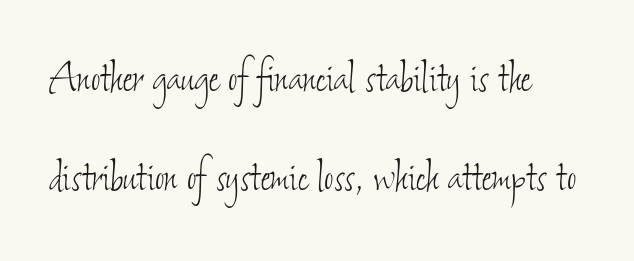
Q: Is the text bold? A: No.
Q: Is the text underlined? A: No.
Q: How is the paragraph aligned? A: Left-aligned.
Q: Is the spacing between letters normal or unusually wide? A: Normal.
Q: Is the spacing between lines tight, normal or loose? A: Loose.
Q: Width (condensed, normal, or wide)? A: Condensed.
Q: Stroke contrast? A: Low.
Q: x-height? A: Small.
Q: Monospaced? A: No.
